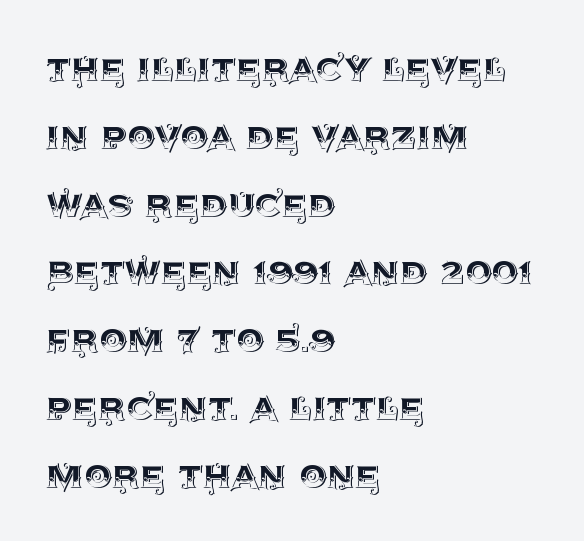
Q: Is the text italic (slanted)? A: No, it is upright.
Q: Is the text underlined? A: No.
Q: How is the paragraph aligned? A: Left-aligned.
Q: Is the spacing between letters normal or unusually wide? A: Normal.
Q: Is the spacing between lines tight, normal or loose? A: Normal.
Q: Width (condensed, normal, or wide)? A: Normal.
Q: x-height? A: Large.
Q: Monospaced? A: No.
